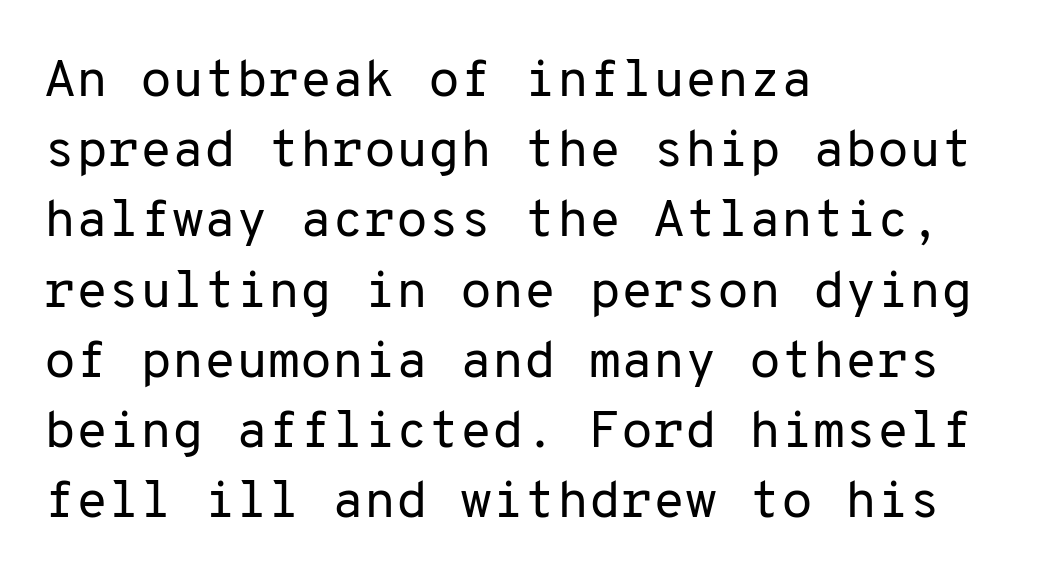
{"serif": "no", "italic": "no", "bold": "no", "weight": "regular", "width": "normal", "stroke_contrast": "low", "x_height": "medium", "monospaced": "yes", "underline": "no", "align": "left", "line_spacing": "normal", "line_spacing_ratio": 1.35, "letter_spacing": "normal", "letter_spacing_em": 0.0, "glyph_px": 52}
